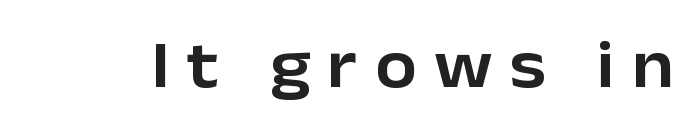
Check where the strokes stop: nothing finishes them off — pure sans. Does the lettering tilt? It doesn't — this is upright. Do the characters align in a grid? No, the font is proportional. The space directly below the letters is spotless.
